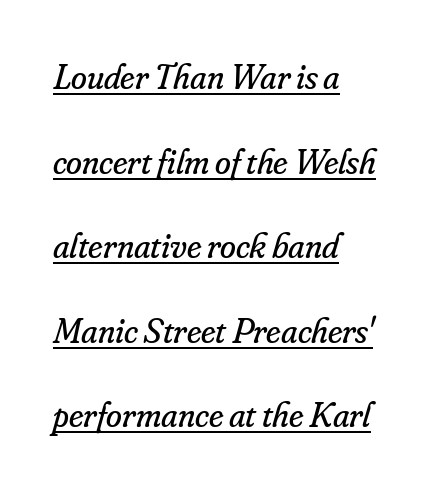
Is the stroke heavy? The answer is a plain regular-or-lighter. Type style note: has serifs. Notice the wide empty band between every row — that's loose leading. The lettering tilts uniformly, giving the passage an italic look. Caption: multi-line text, flush left, ragged right.
